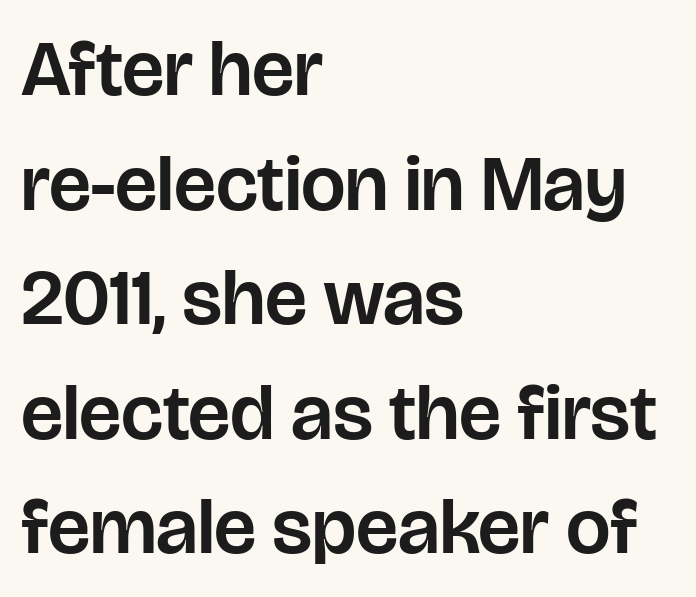
The ragged edge is on the right, which tells us the setting is flush left. Quick note: interline space is typical. The rendering uses natural spacing where letterforms have individual widths. Does the type have serifs? No, each stem ends abruptly.
